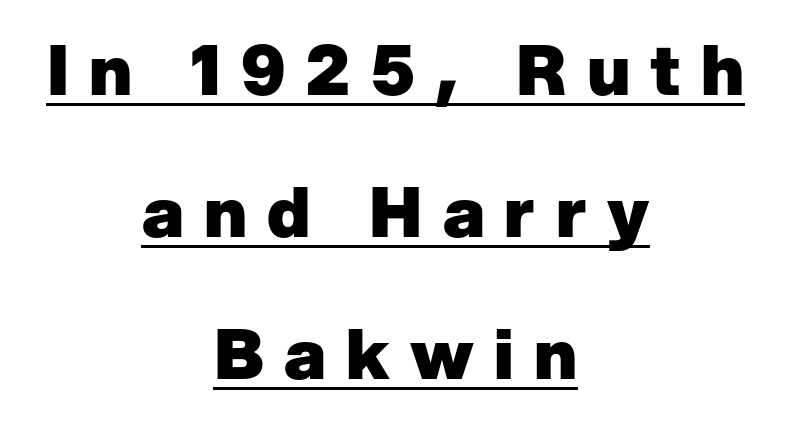
{"serif": "no", "italic": "no", "bold": "yes", "weight": "heavy", "width": "normal", "stroke_contrast": "low", "x_height": "medium", "monospaced": "no", "underline": "yes", "align": "center", "line_spacing": "loose", "line_spacing_ratio": 2.03, "letter_spacing": "wide", "letter_spacing_em": 0.29, "glyph_px": 70}
